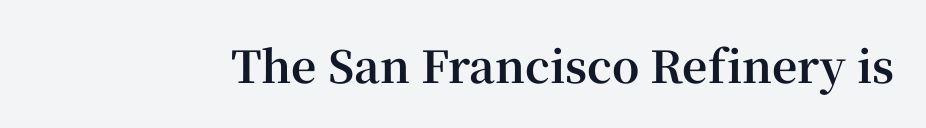
The strip under each line holds only bare page. Every letter is thick-stroked: bold, no question. Looks like regular typesetting: each glyph gets only the width it needs. Tracking here is standard; glyphs follow each other at the usual distance.
